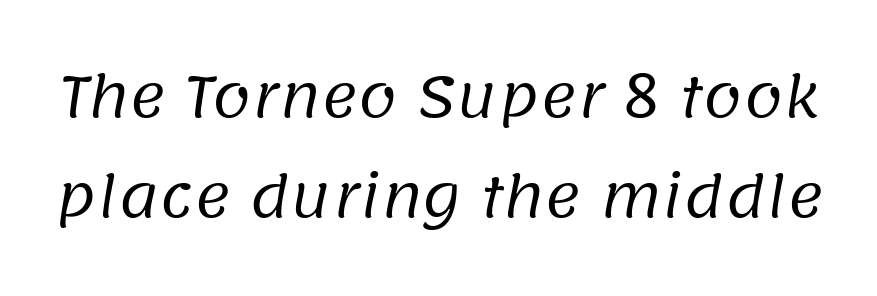
The image shows 56 px regular-weight sans-serif type; set line spacing 1.79x, normal letter spacing, not underlined; low stroke contrast and a large x-height.
